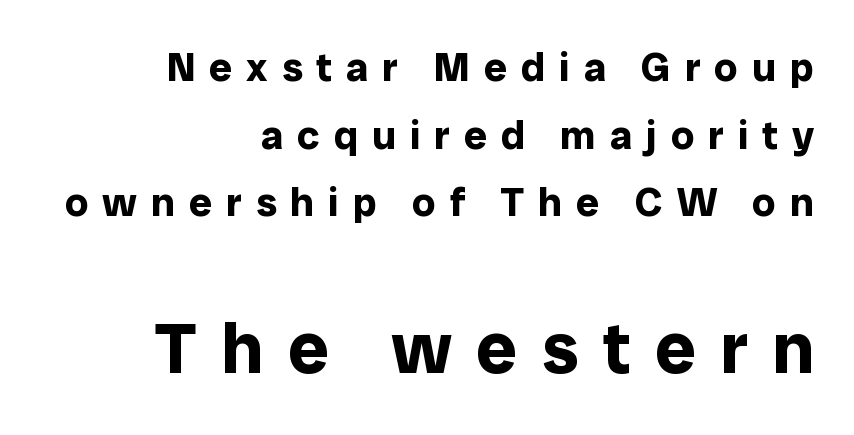
Q: Is the text bold? A: Yes.
Q: Is the text italic (slanted)? A: No, it is upright.
Q: Is the typeface a serif or a sans-serif typeface? A: Sans-serif.
Q: Is the text underlined? A: No.
Q: How is the paragraph aligned? A: Right-aligned.
Q: Is the spacing between letters normal or unusually wide? A: Unusually wide.
Q: Is the spacing between lines tight, normal or loose? A: Normal.
Q: Which block of text is set in a larger size, the first (top) or the second (bottom)? A: The second (bottom) one.
Q: Width (condensed, normal, or wide)? A: Normal.
Q: Stroke contrast? A: Low.
Q: x-height? A: Medium.
Q: Monospaced? A: No.
